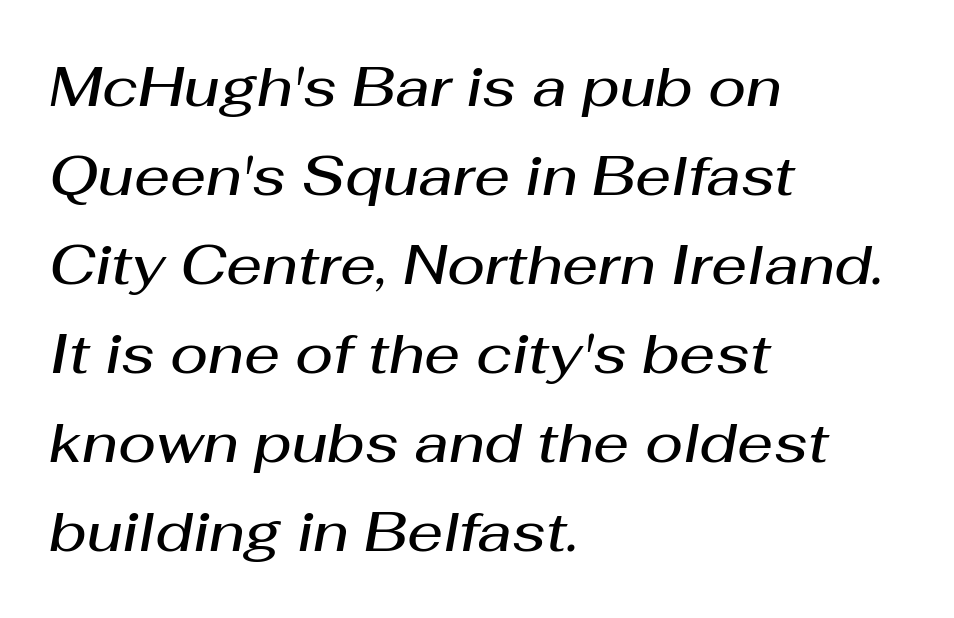
The image shows 56 px semibold type, italic (leaning right); set left-aligned, normal line spacing (1.59x), normal letter spacing, not underlined; medium stroke contrast and a medium x-height.
